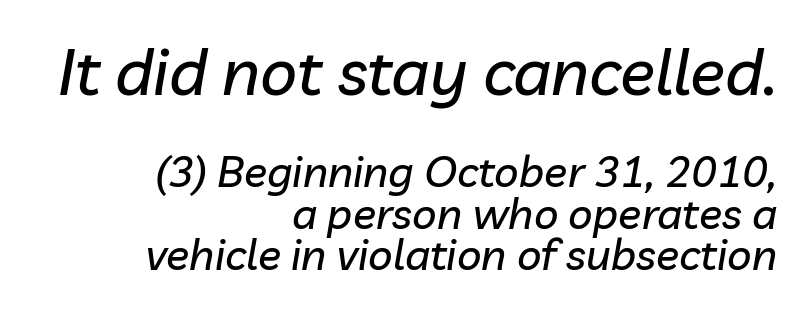
Q: Is the text italic (slanted)? A: Yes, it leans right by about 10 degrees.
Q: Is the text underlined? A: No.
Q: How is the paragraph aligned? A: Right-aligned.
Q: Is the spacing between letters normal or unusually wide? A: Normal.
Q: Is the spacing between lines tight, normal or loose? A: Tight.
Q: Which block of text is set in a larger size, the first (top) or the second (bottom)? A: The first (top) one.
Q: Width (condensed, normal, or wide)? A: Normal.
Q: Stroke contrast? A: Low.
Q: x-height? A: Medium.
Q: Monospaced? A: No.
